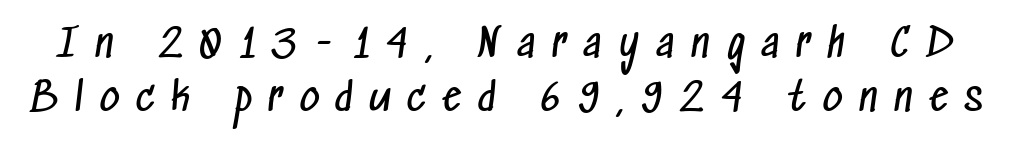
Q: Is the text bold? A: No.
Q: Is the typeface a serif or a sans-serif typeface? A: Sans-serif.
Q: Is the text underlined? A: No.
Q: Is the spacing between letters normal or unusually wide? A: Unusually wide.
Q: Is the spacing between lines tight, normal or loose? A: Normal.
Q: Width (condensed, normal, or wide)? A: Condensed.
Q: Stroke contrast? A: Low.
Q: x-height? A: Medium.
Q: Monospaced? A: No.
